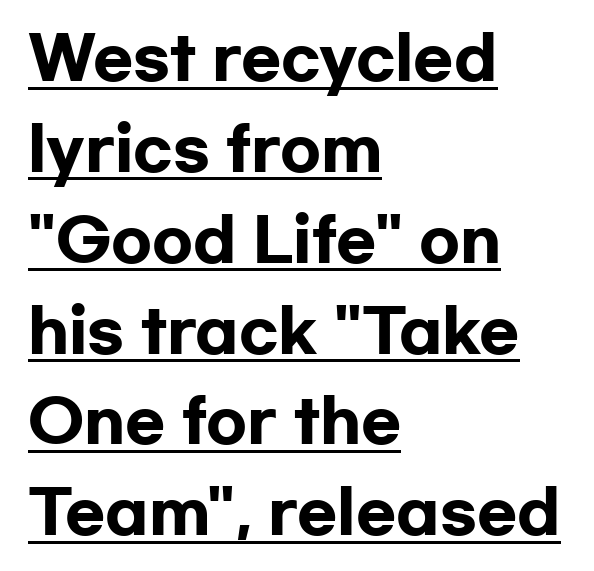
The image shows 59 px heavy, wide sans-serif type, upright; set left-aligned, normal line spacing (1.54x), normal letter spacing, underlined; low stroke contrast and a medium x-height.
